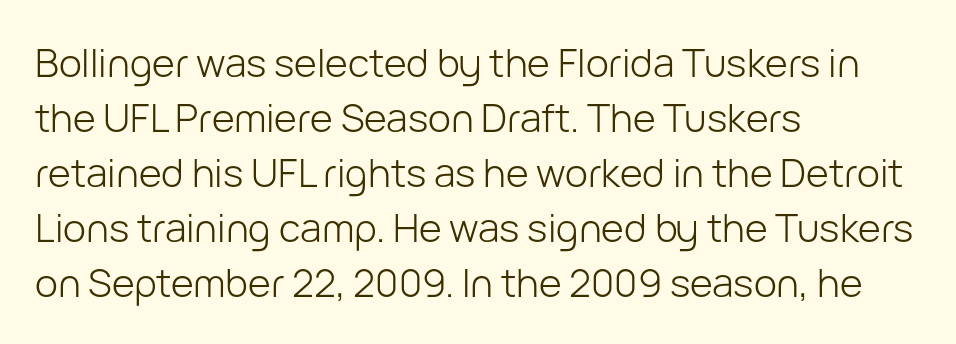
The image shows 39 px light sans-serif type, upright; set left-aligned, normal line spacing (1.41x), normal letter spacing, not underlined; low stroke contrast and a medium x-height.
